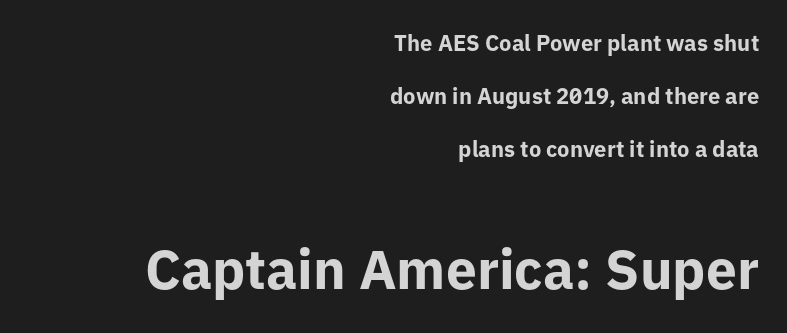
{"serif": "no", "italic": "no", "bold": "yes", "weight": "bold", "width": "normal", "stroke_contrast": "low", "x_height": "medium", "monospaced": "no", "underline": "no", "align": "right", "line_spacing": "loose", "line_spacing_ratio": 2.42, "letter_spacing": "normal", "letter_spacing_em": 0.0, "larger_block": "second", "size_ratio": 2.5, "glyph_px": 55}
